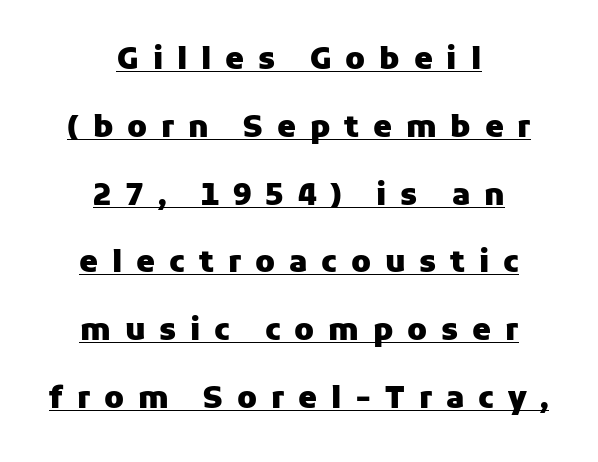
The type is letterspaced generously, with wide tracking. Successive baselines arrive slowly, with a big drop between each. In CSS terms this would be text-align: center. You could not count columns in this text — the font is proportionally spaced. Every stem runs plumb, perpendicular to the baseline. Each line of the rendering has a horizontal stroke beneath the glyphs.
